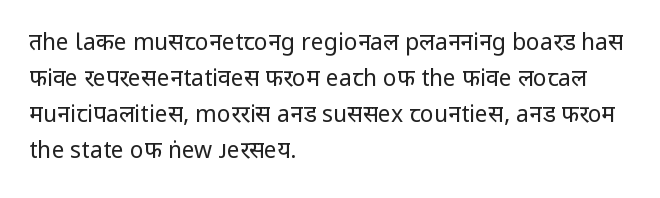
The image shows 23 px text type, upright; set left-aligned, normal line spacing (1.57x), normal letter spacing, not underlined.
